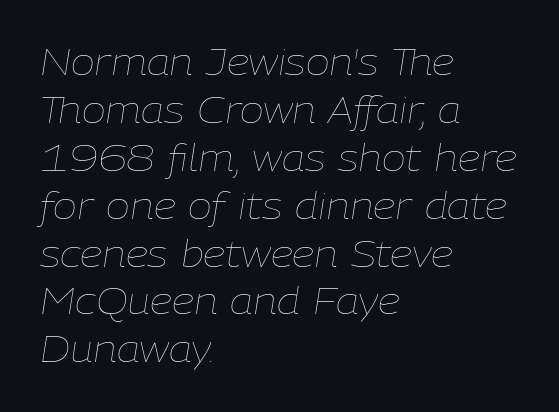
Plain, unruled lines of type. Every character sits at an angle, as italics do. Layout note: lines flush left. The passage shown stacks its lines at a standard gap.
